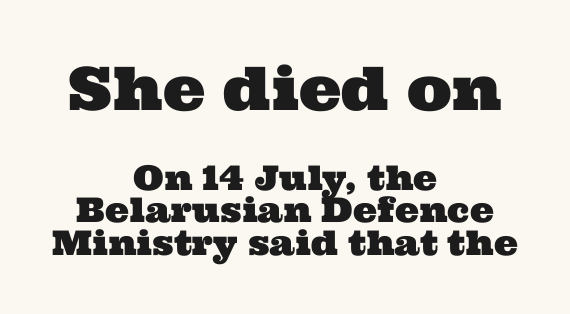
{"serif": "yes", "width": "wide", "stroke_contrast": "medium", "x_height": "medium", "monospaced": "no", "underline": "no", "align": "center", "line_spacing": "tight", "line_spacing_ratio": 0.96, "letter_spacing": "normal", "letter_spacing_em": 0.0, "larger_block": "first", "size_ratio": 1.76, "glyph_px": 60}
